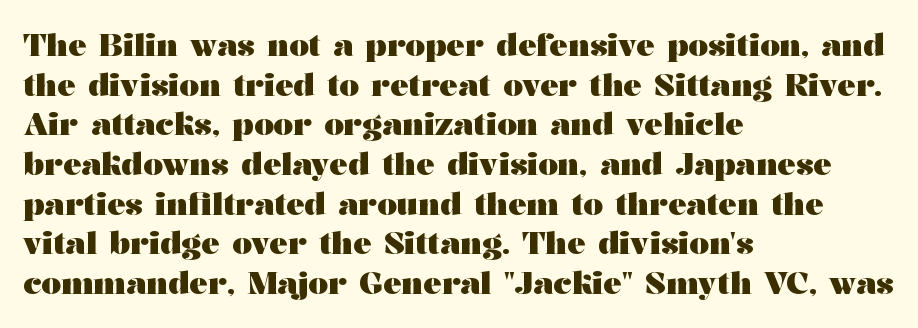
{"serif": "yes", "italic": "no", "bold": "yes", "weight": "heavy", "width": "wide", "stroke_contrast": "medium", "x_height": "medium", "monospaced": "no", "underline": "no", "align": "left", "line_spacing": "normal", "line_spacing_ratio": 1.28, "letter_spacing": "normal", "letter_spacing_em": 0.0, "glyph_px": 31}
